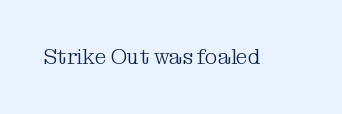
The passage shown is not underscored anywhere. The font's upright variant was chosen for this text. Stems here are at most as thick as an everyday book face. Observe the ordinary spacing: letters are neighbours, not strangers.
